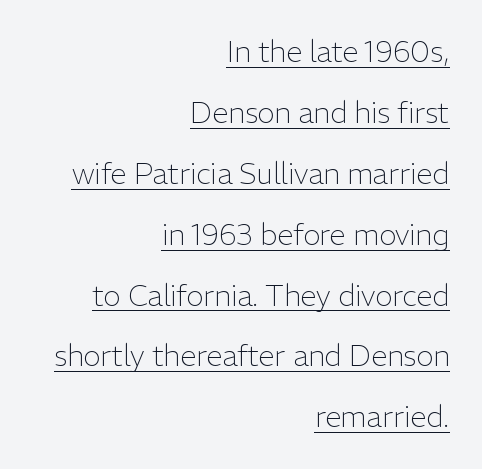
{"serif": "no", "italic": "no", "bold": "no", "weight": "light", "width": "normal", "stroke_contrast": "low", "x_height": "medium", "monospaced": "no", "underline": "yes", "align": "right", "line_spacing": "loose", "line_spacing_ratio": 2.1, "letter_spacing": "normal", "letter_spacing_em": 0.0, "glyph_px": 29}
